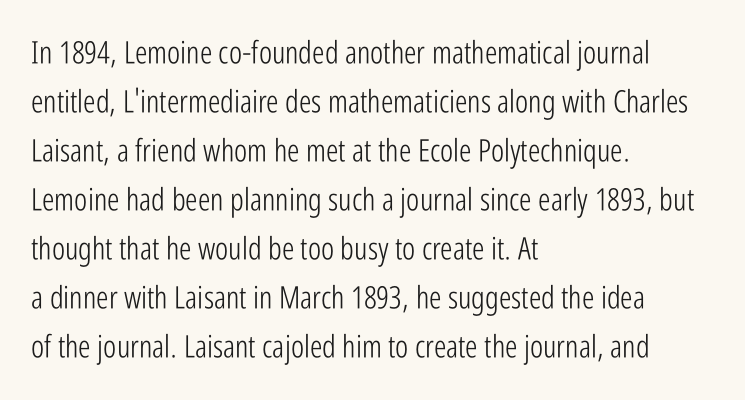
The rag falls on the right side of this text block. This reads as an unemphasized weight, regular at the heaviest. This sample uses plain, unmodified letter spacing. The rendering uses natural spacing where letterforms have individual widths. Rows of type keep a routine distance in the vertical direction. Is this a sans? Yes — the strokes have no serifs.
